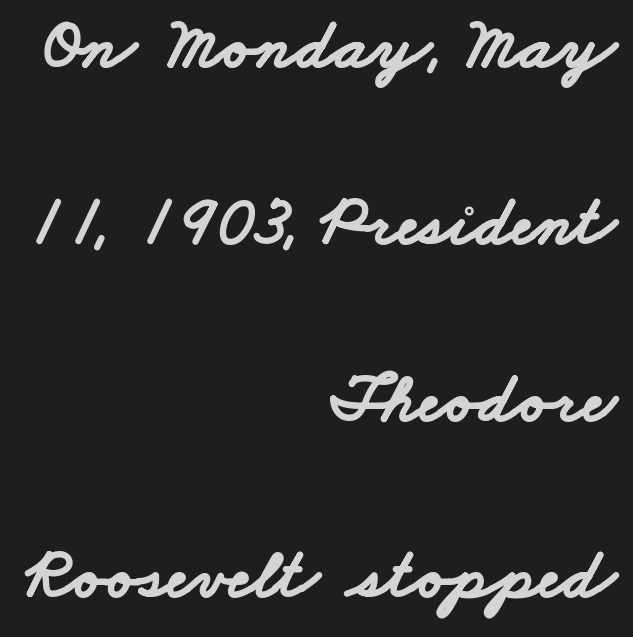
Q: Is the text bold? A: Yes.
Q: Is the typeface a serif or a sans-serif typeface? A: Sans-serif.
Q: Is the text underlined? A: No.
Q: How is the paragraph aligned? A: Right-aligned.
Q: Is the spacing between letters normal or unusually wide? A: Normal.
Q: Is the spacing between lines tight, normal or loose? A: Loose.
Q: Width (condensed, normal, or wide)? A: Wide.
Q: Stroke contrast? A: Low.
Q: x-height? A: Small.
Q: Monospaced? A: No.
